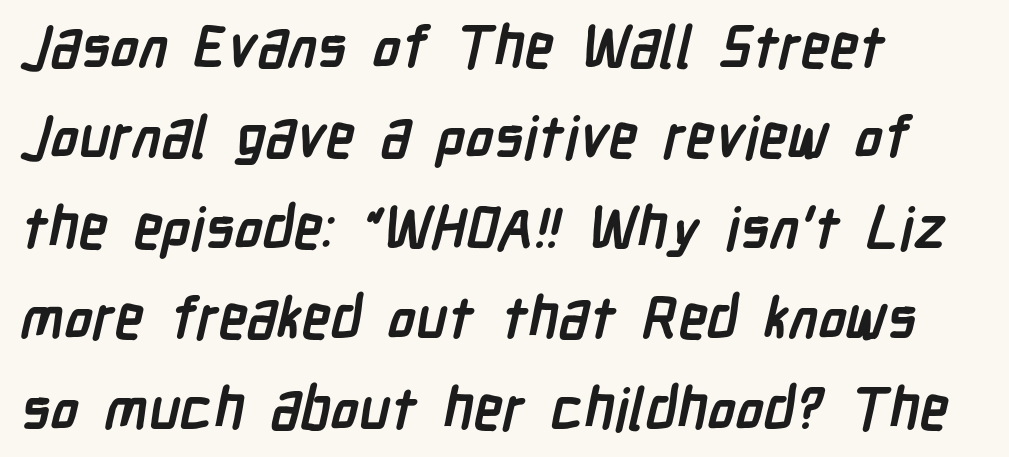
The image shows 58 px semibold, condensed sans-serif type; set left-aligned, normal line spacing (1.56x), normal letter spacing, not underlined; low stroke contrast and a medium x-height.
